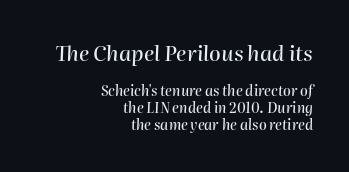
The image shows 21 px text type, italic (leaning right); set right-aligned, line spacing 1.23x, normal letter spacing, not underlined; the first (top) block is 1.5x larger.
